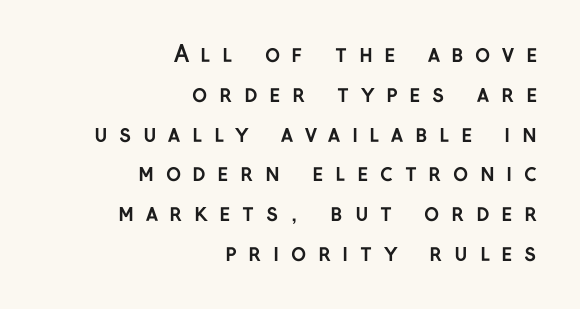
{"italic": "no", "bold": "yes", "underline": "no", "align": "right", "line_spacing_ratio": 1.73, "letter_spacing": "wide", "letter_spacing_em": 0.5, "glyph_px": 23}
